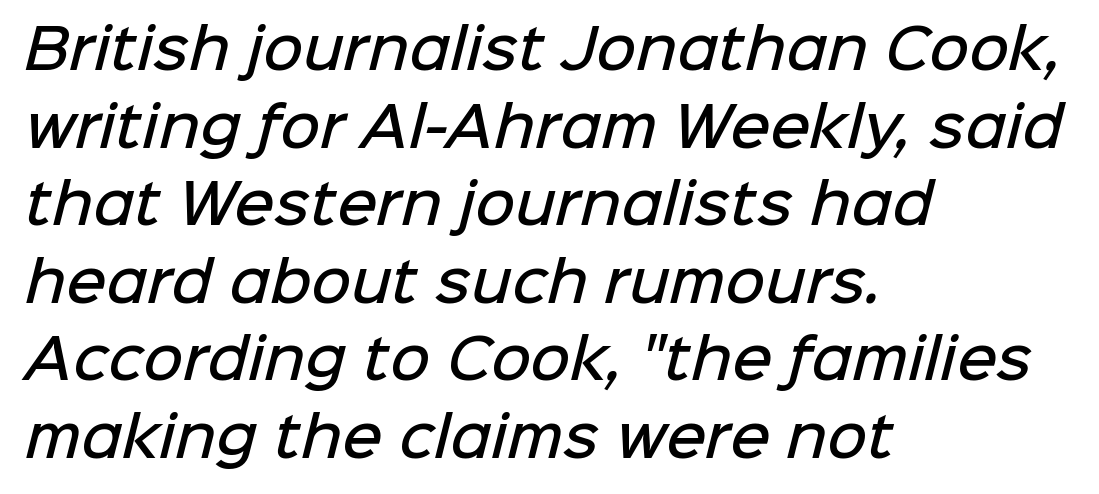
The image shows 55 px semibold sans-serif type; set left-aligned, normal line spacing (1.41x), normal letter spacing, not underlined; low stroke contrast and a medium x-height.
